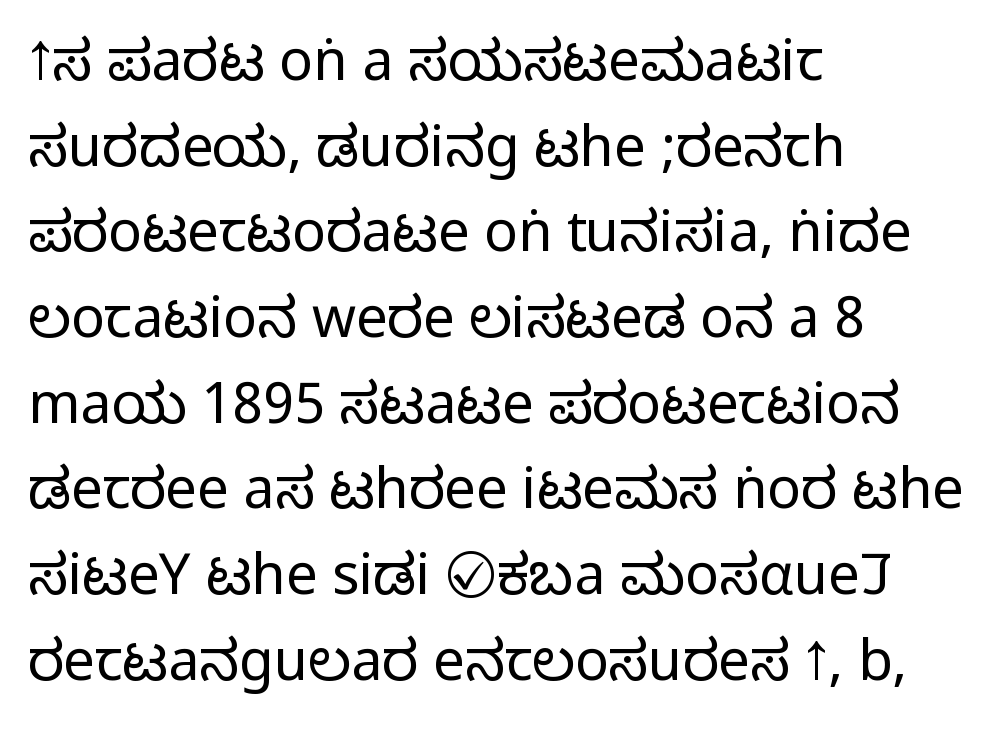
The typeface chosen for these lines omits serifs. Each row of text sits above clean, open space. Unlike italic type, these characters show no tilt at all. The designer left line spacing at the default.
